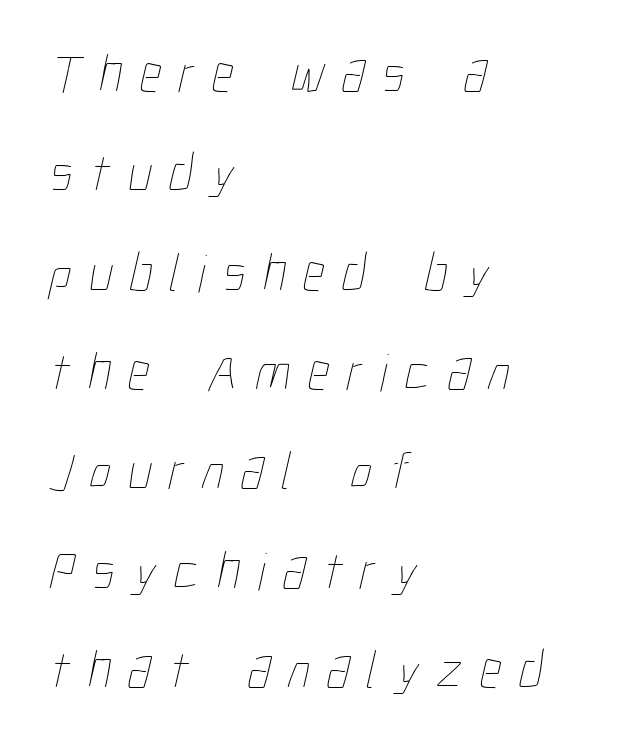
Glance below the letters and you will spot only blank space. Left-aligned paragraph, ragged on the right. Compared with typical body copy, the letter spacing here is much looser. The rendering uses natural spacing where letterforms have individual widths. Weight class: somewhere from thin through regular.
